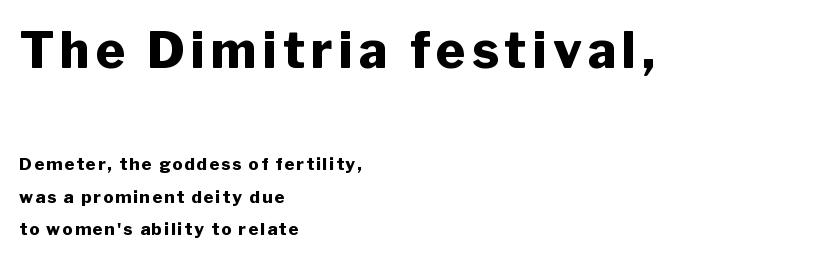
Q: Is the text bold? A: Yes.
Q: Is the text italic (slanted)? A: No, it is upright.
Q: Is the typeface a serif or a sans-serif typeface? A: Sans-serif.
Q: Is the text underlined? A: No.
Q: How is the paragraph aligned? A: Left-aligned.
Q: Which block of text is set in a larger size, the first (top) or the second (bottom)? A: The first (top) one.
Q: Width (condensed, normal, or wide)? A: Normal.
Q: Stroke contrast? A: Low.
Q: x-height? A: Medium.
Q: Monospaced? A: No.
